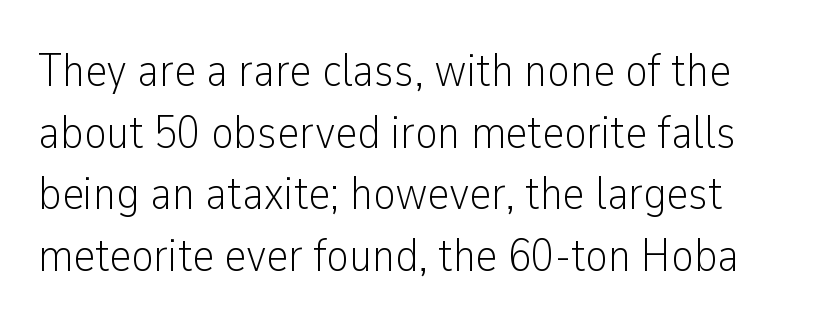
The image shows 47 px light, condensed sans-serif type, upright; set normal line spacing (1.31x), normal letter spacing, not underlined; low stroke contrast and a medium x-height.
